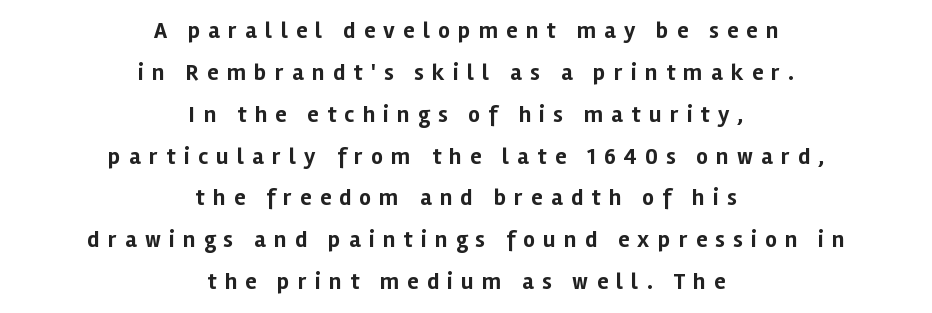
{"italic": "no", "bold": "yes", "underline": "no", "align": "center", "line_spacing_ratio": 1.82, "letter_spacing": "wide", "letter_spacing_em": 0.36, "glyph_px": 23}
